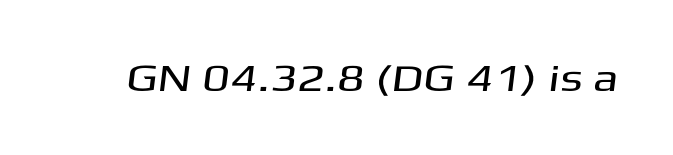
{"serif": "no", "width": "wide", "stroke_contrast": "medium", "x_height": "medium", "monospaced": "no", "underline": "no", "letter_spacing": "normal", "letter_spacing_em": 0.0, "glyph_px": 38}
